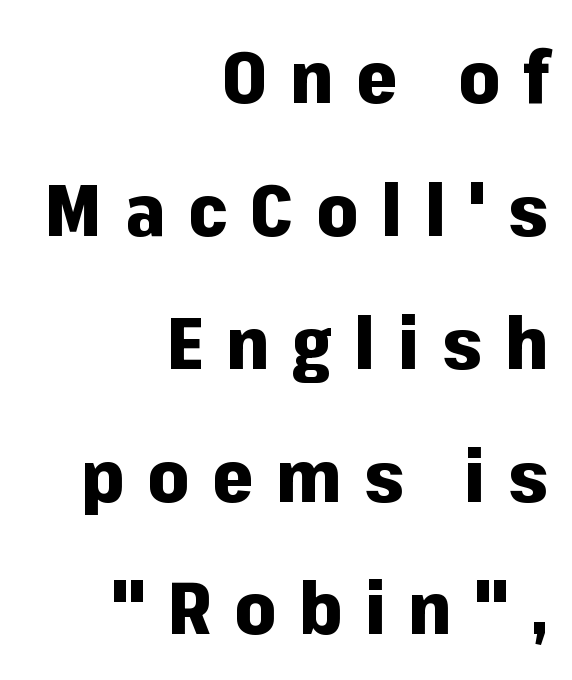
Q: Is the text bold? A: Yes.
Q: Is the text italic (slanted)? A: No, it is upright.
Q: Is the typeface a serif or a sans-serif typeface? A: Sans-serif.
Q: Is the text underlined? A: No.
Q: How is the paragraph aligned? A: Right-aligned.
Q: Is the spacing between letters normal or unusually wide? A: Unusually wide.
Q: Width (condensed, normal, or wide)? A: Normal.
Q: Stroke contrast? A: Low.
Q: x-height? A: Medium.
Q: Monospaced? A: No.
